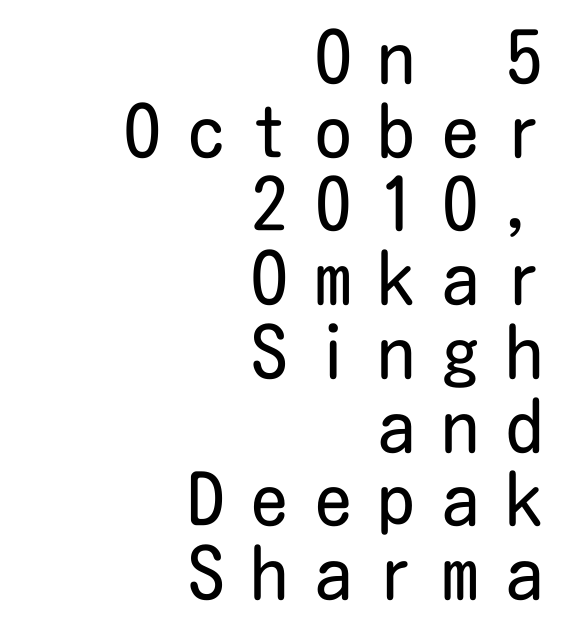
The image shows 73 px regular-weight, condensed sans-serif type, upright; set right-aligned, tight line spacing (1.01x), unusually wide letter spacing (+0.37 em), not underlined; low stroke contrast and a medium x-height.
